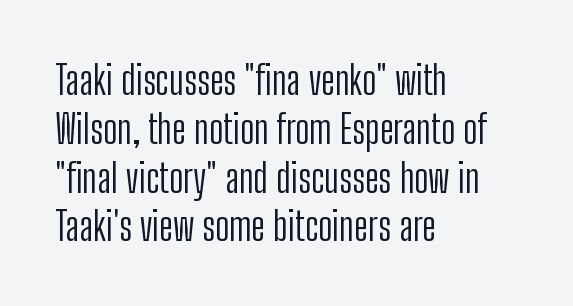
The image shows 40 px light, condensed sans-serif type, upright; set left-aligned, line spacing 1.22x, normal letter spacing, not underlined; low stroke contrast and a medium x-height.
